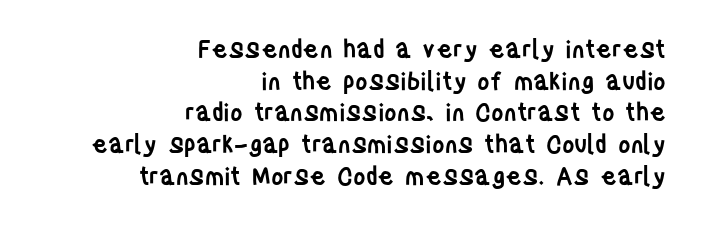
{"italic": "no", "bold": "semi", "underline": "no", "align": "right", "line_spacing": "normal", "line_spacing_ratio": 1.32, "letter_spacing": "normal", "letter_spacing_em": 0.0, "glyph_px": 24}
